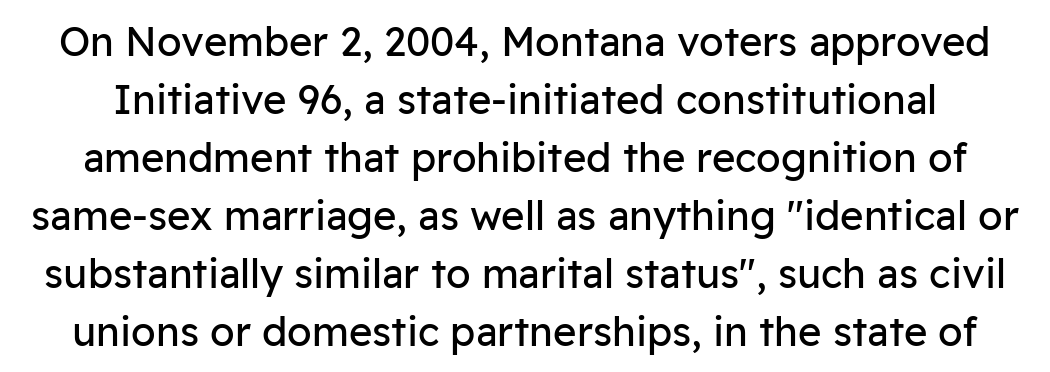
Q: Is the text bold? A: No.
Q: Is the text italic (slanted)? A: No, it is upright.
Q: Is the typeface a serif or a sans-serif typeface? A: Sans-serif.
Q: Is the text underlined? A: No.
Q: Is the spacing between letters normal or unusually wide? A: Normal.
Q: Is the spacing between lines tight, normal or loose? A: Normal.
Q: Width (condensed, normal, or wide)? A: Normal.
Q: Stroke contrast? A: Low.
Q: x-height? A: Medium.
Q: Monospaced? A: No.
